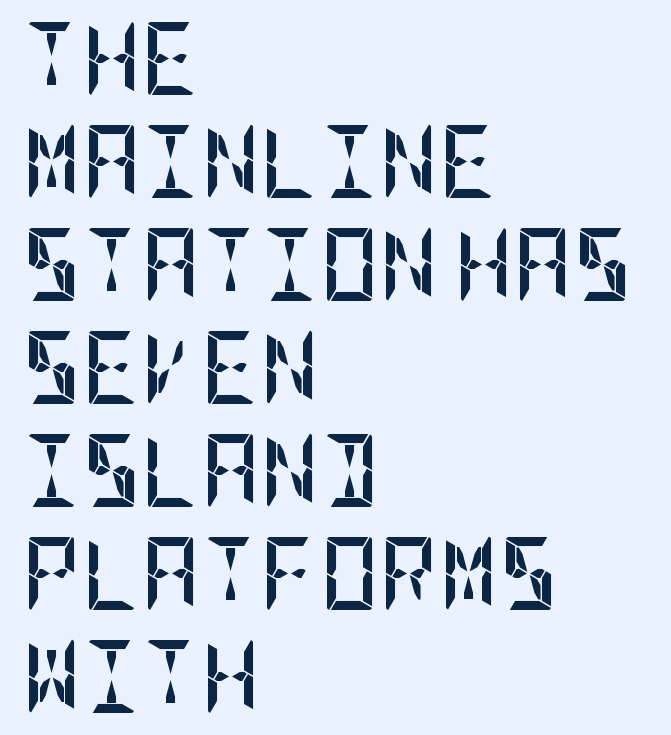
A full-strength bold gives these letters their thick strokes. Underline: absent. A typesetter would mark this as roman, not italic. One glance says typical: line gaps are just what's usual. The letters carry no serifs — their stems end cleanly without finishing strokes. Left-aligned paragraph, ragged on the right.
